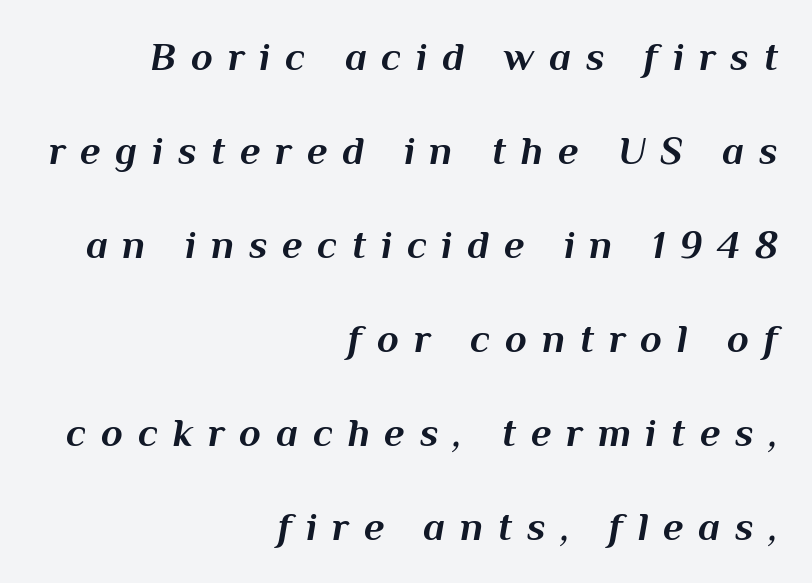
{"italic": "yes", "lean": "right", "slant_degrees": 10, "bold": "yes", "weight": "bold", "width": "normal", "stroke_contrast": "medium", "x_height": "medium", "monospaced": "no", "underline": "no", "align": "right", "line_spacing": "loose", "line_spacing_ratio": 2.35, "letter_spacing": "wide", "letter_spacing_em": 0.37, "glyph_px": 40}
